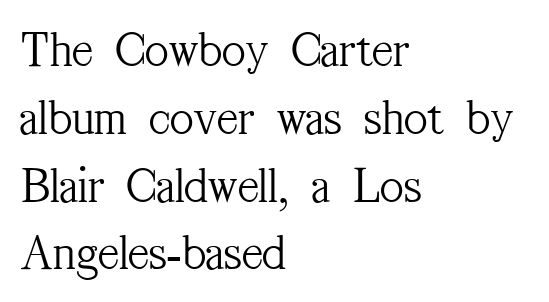
The space beneath each line is pristine and unruled. Does the leading feel generous? No, just average. This sample has the flowing, uneven cadence of proportional lettering. The lines are quadded left. Examine the stroke ends and you'll spot serifs.
